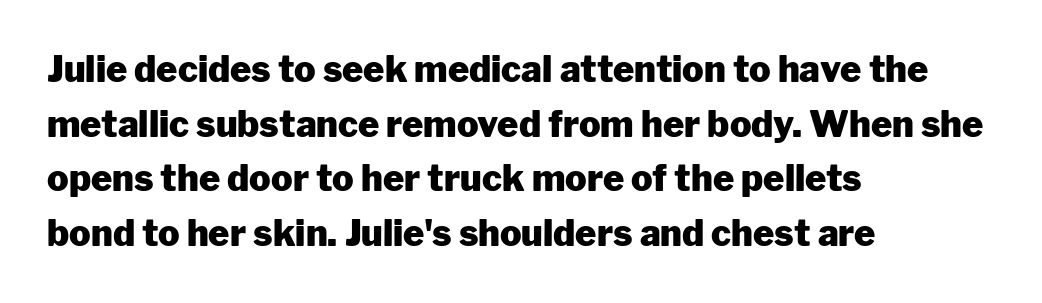
The image shows 36 px heavy sans-serif type, upright; set left-aligned, normal line spacing (1.52x), normal letter spacing, not underlined; low stroke contrast and a medium x-height.
